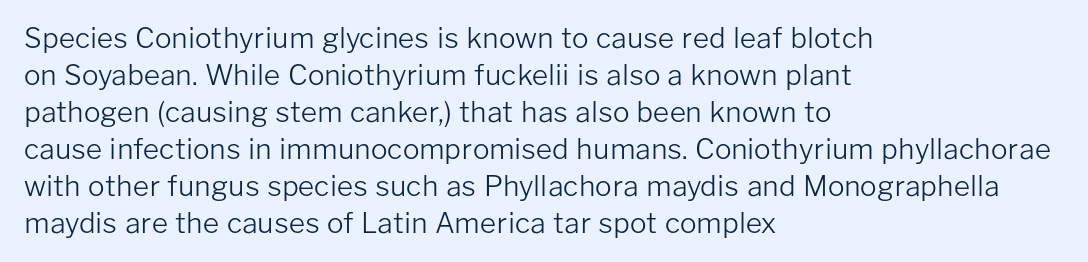
Descenders are the only things crossing below the line. The setting favours the left margin, as ordinary paragraphs usually do. The strokes are not fattened; the text isn't bold. Inter-character spacing is left at the font's built-in metrics.
